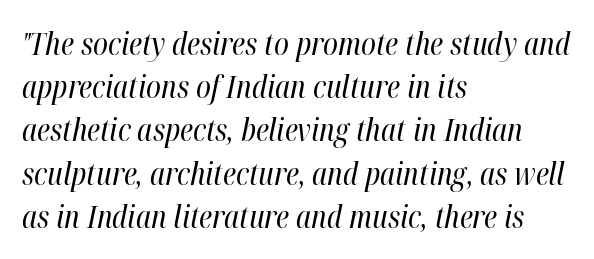
The strokes are not fattened; the text isn't bold. Just letters on the line, the space beneath them empty. Is this a fixed-width face? No — the glyphs have proportional, varying widths. Posture: slanted. You could call the tracking neutral — neither tight nor loose. The designer left line spacing at the default.
